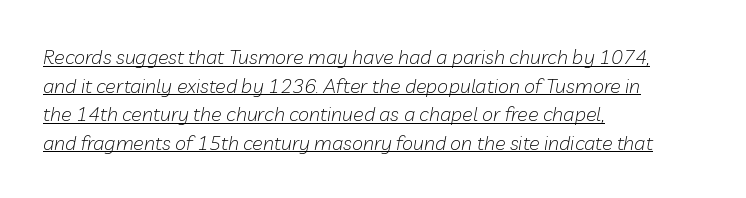
Regular leading. The type is set solid horizontally, with unmodified tracking. Does a line run under the words? Yes, clearly. Rendered with sloped, italic letterforms. Alignment: flush left. Summary of weight: not heavy and not bold.
